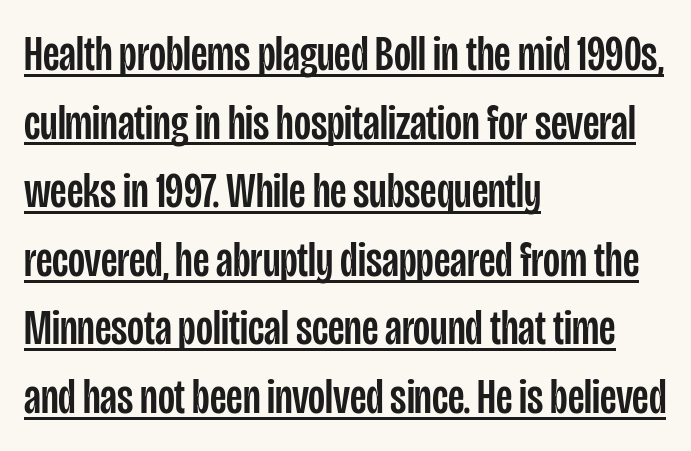
Is there an underline? Yes — a line sits under the letters. The tracking reads as untouched default to a designer's eye. Ascenders rise straight up at ninety degrees. Letterform terminals end flat and unadorned throughout the passage. Spacing verdict: proportional, widths tailored to each character.
